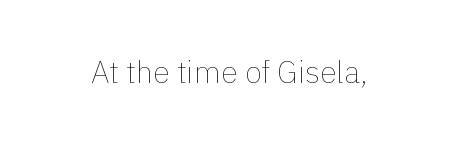
The image shows 31 px thin type, upright; set normal letter spacing, not underlined; a medium x-height.
